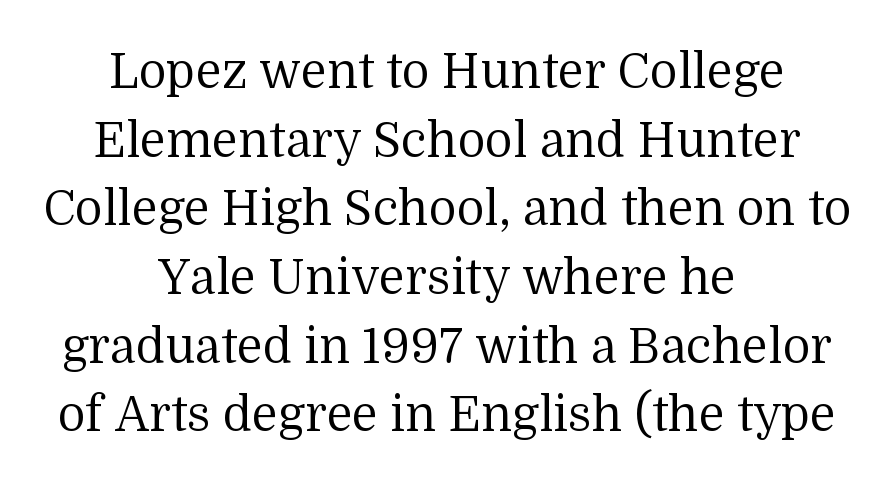
The image shows 48 px regular-weight serif type, upright; set centered, normal line spacing (1.43x), normal letter spacing, not underlined; medium stroke contrast and a medium x-height.
